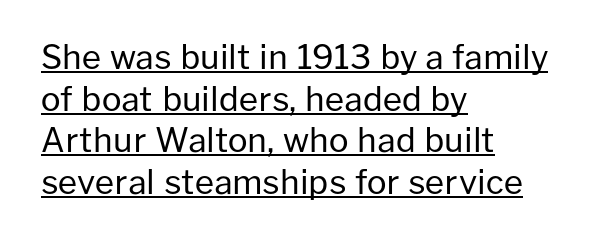
{"serif": "no", "italic": "no", "bold": "no", "weight": "regular", "width": "normal", "stroke_contrast": "low", "x_height": "medium", "monospaced": "no", "underline": "yes", "align": "left", "line_spacing": "normal", "line_spacing_ratio": 1.26, "letter_spacing": "normal", "letter_spacing_em": 0.0, "glyph_px": 33}
